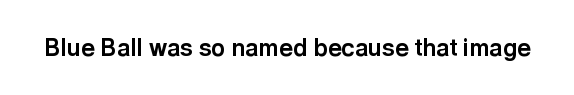
{"italic": "no", "bold": "yes", "underline": "no", "letter_spacing": "normal", "letter_spacing_em": 0.0, "glyph_px": 24}
